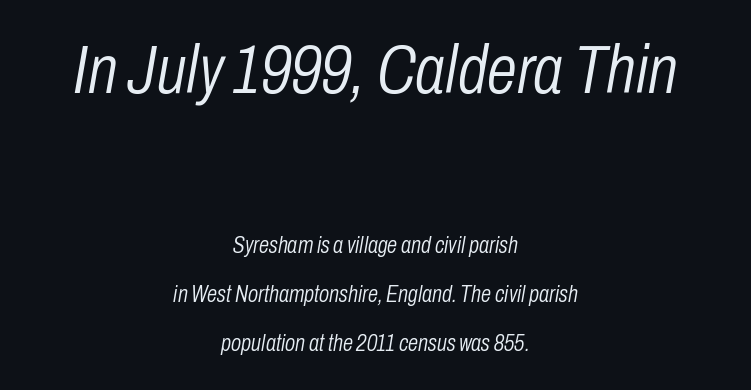
{"italic": "yes", "lean": "right", "slant_degrees": 10, "bold": "no", "weight": "light", "width": "condensed", "stroke_contrast": "low", "x_height": "medium", "monospaced": "no", "underline": "no", "align": "center", "line_spacing": "loose", "line_spacing_ratio": 2.13, "letter_spacing": "normal", "letter_spacing_em": 0.0, "larger_block": "first", "size_ratio": 2.96, "glyph_px": 68}
